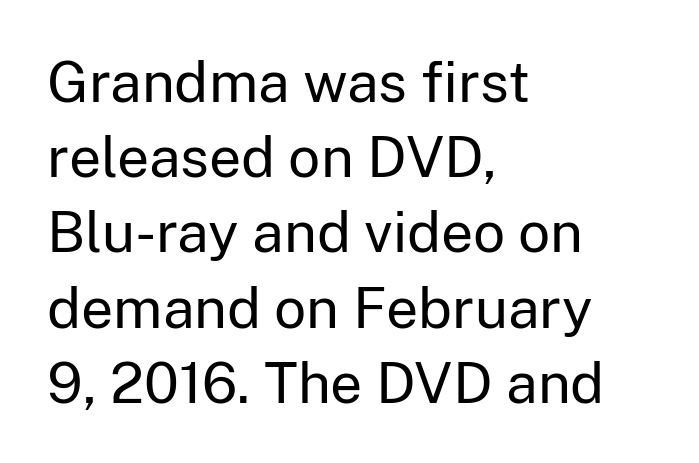
The lettering stays uniformly vertical, giving the passage a roman look. Is the block centered? No — it sits flush against the left margin. These lines are composed in type without serifs. This sample uses plain, unmodified letter spacing. Each row of text sits above clean, open space. The strokes are not fattened; the text isn't bold.
